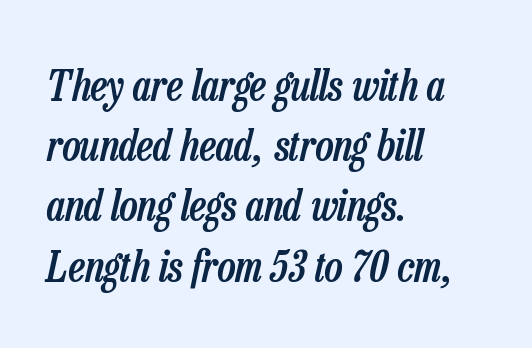
Q: Is the text bold? A: Semi-bold.
Q: Is the text italic (slanted)? A: Yes, it leans right by about 13 degrees.
Q: Is the text underlined? A: No.
Q: How is the paragraph aligned? A: Left-aligned.
Q: Is the spacing between letters normal or unusually wide? A: Normal.
Q: Is the spacing between lines tight, normal or loose? A: Normal.
Q: Width (condensed, normal, or wide)? A: Condensed.
Q: Stroke contrast? A: Low.
Q: x-height? A: Medium.
Q: Monospaced? A: No.
